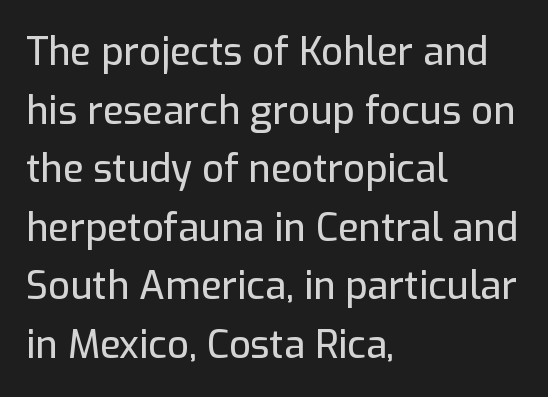
Q: Is the text italic (slanted)? A: No, it is upright.
Q: Is the typeface a serif or a sans-serif typeface? A: Sans-serif.
Q: Is the text underlined? A: No.
Q: How is the paragraph aligned? A: Left-aligned.
Q: Is the spacing between letters normal or unusually wide? A: Normal.
Q: Is the spacing between lines tight, normal or loose? A: Normal.
Q: Width (condensed, normal, or wide)? A: Normal.
Q: Stroke contrast? A: Low.
Q: x-height? A: Medium.
Q: Monospaced? A: No.
